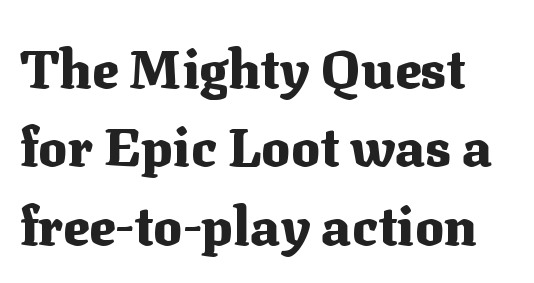
{"serif": "yes", "italic": "no", "bold": "yes", "weight": "heavy", "width": "normal", "stroke_contrast": "medium", "x_height": "medium", "monospaced": "no", "underline": "no", "line_spacing": "normal", "line_spacing_ratio": 1.45, "letter_spacing": "normal", "letter_spacing_em": 0.0, "glyph_px": 54}
